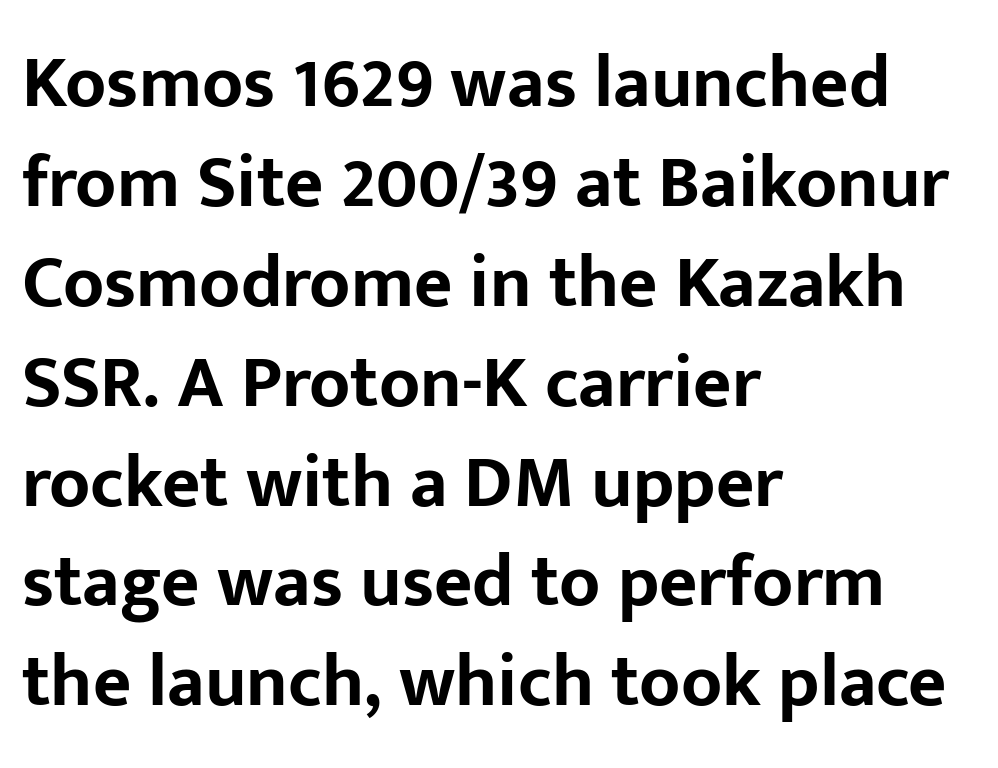
The image shows 74 px bold sans-serif type, upright; set left-aligned, normal line spacing (1.35x), normal letter spacing, not underlined; low stroke contrast and a medium x-height.
